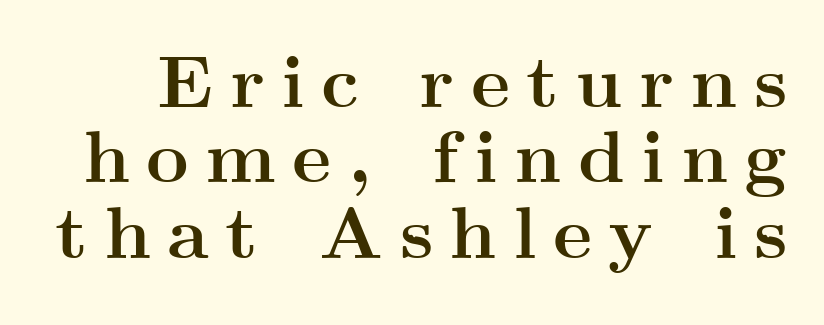
The image shows 74 px semibold, wide serif type, upright; set tight line spacing (1.02x), unusually wide letter spacing (+0.22 em), not underlined; medium stroke contrast and a small x-height.
